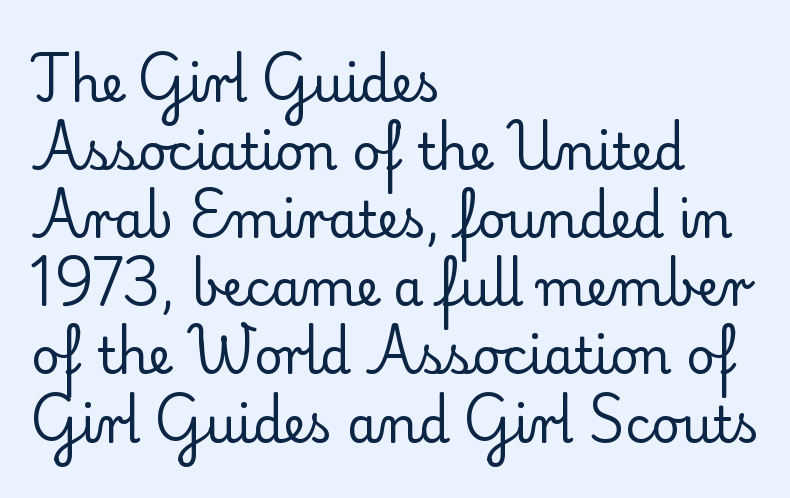
Q: Is the text bold? A: No.
Q: Is the text italic (slanted)? A: No, it is upright.
Q: Is the typeface a serif or a sans-serif typeface? A: Serif.
Q: Is the text underlined? A: No.
Q: How is the paragraph aligned? A: Left-aligned.
Q: Is the spacing between letters normal or unusually wide? A: Normal.
Q: Is the spacing between lines tight, normal or loose? A: Normal.
Q: Width (condensed, normal, or wide)? A: Normal.
Q: Stroke contrast? A: Low.
Q: x-height? A: Small.
Q: Monospaced? A: No.
